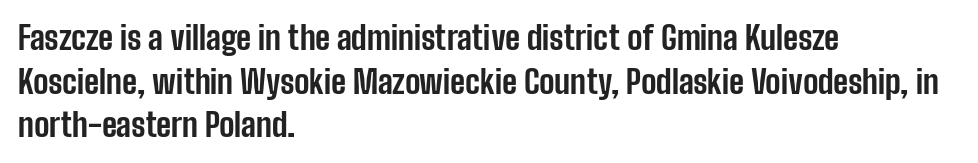
Default kerning and tracking; the words read as compact shapes. This sample is left-justified, so line endings fall wherever the words run out. Here the designer chose a conventional face with non-uniform glyph widths. The letters stand straight up with perfectly vertical stems. The font is running at its bold setting. The area under the type is left untouched.
